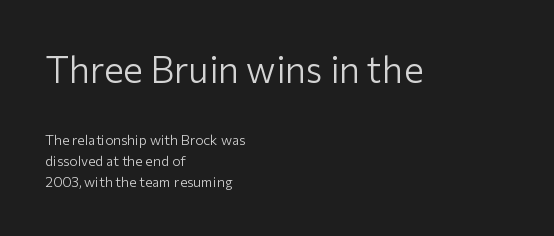
Q: Is the text bold? A: No.
Q: Is the text italic (slanted)? A: No, it is upright.
Q: Is the typeface a serif or a sans-serif typeface? A: Sans-serif.
Q: Is the text underlined? A: No.
Q: How is the paragraph aligned? A: Left-aligned.
Q: Is the spacing between letters normal or unusually wide? A: Normal.
Q: Is the spacing between lines tight, normal or loose? A: Normal.
Q: Which block of text is set in a larger size, the first (top) or the second (bottom)? A: The first (top) one.
Q: Width (condensed, normal, or wide)? A: Normal.
Q: Stroke contrast? A: Low.
Q: x-height? A: Medium.
Q: Monospaced? A: No.
